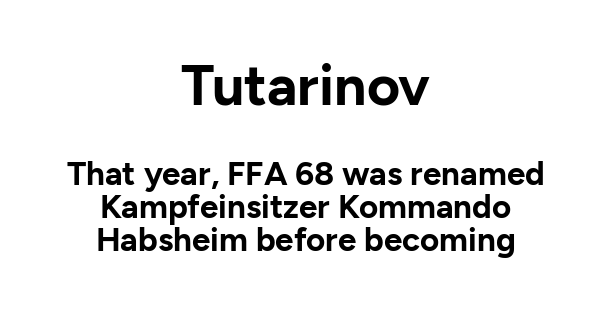
Look at the glyph heights: the upper group is clearly the bigger setting. Bare-footed words on every line. This rendering employs a face without finishing strokes, i.e., a sans-serif. Note the varied advance widths — an 'i' is clearly narrower than an 'm'. The type sits square on the baseline with zero lean.
